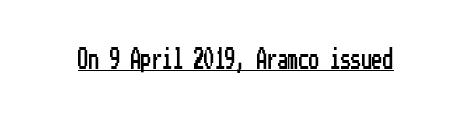
Q: Is the text italic (slanted)? A: No, it is upright.
Q: Is the text underlined? A: Yes.
Q: Is the spacing between letters normal or unusually wide? A: Normal.
